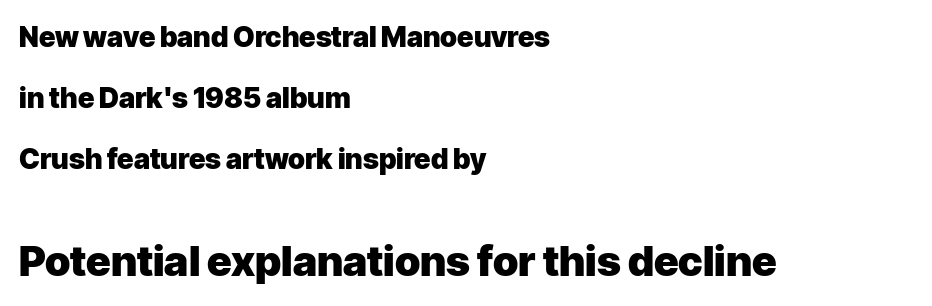
In terms of posture, this sample is upright. Heavy, bold letterforms. The more generous point size was reserved for the lower chunk. Horizontally, the lines are justified to the leading edge only. Plain, unruled lines of type.
